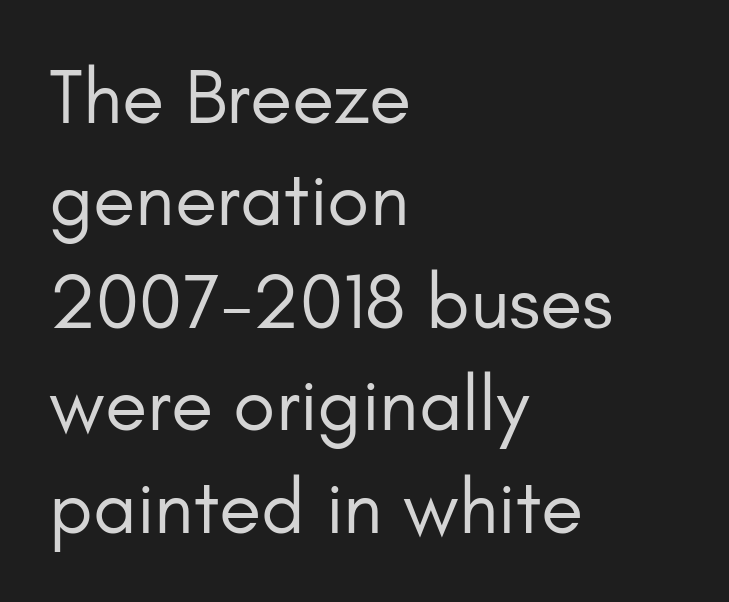
The image shows 77 px regular-weight sans-serif type, upright; set left-aligned, normal line spacing (1.33x), normal letter spacing, not underlined; low stroke contrast and a small x-height.
